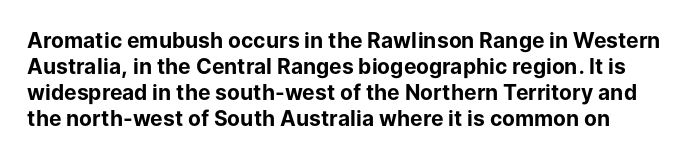
{"italic": "no", "bold": "yes", "underline": "no", "line_spacing_ratio": 1.24, "letter_spacing": "normal", "letter_spacing_em": 0.0, "glyph_px": 21}
